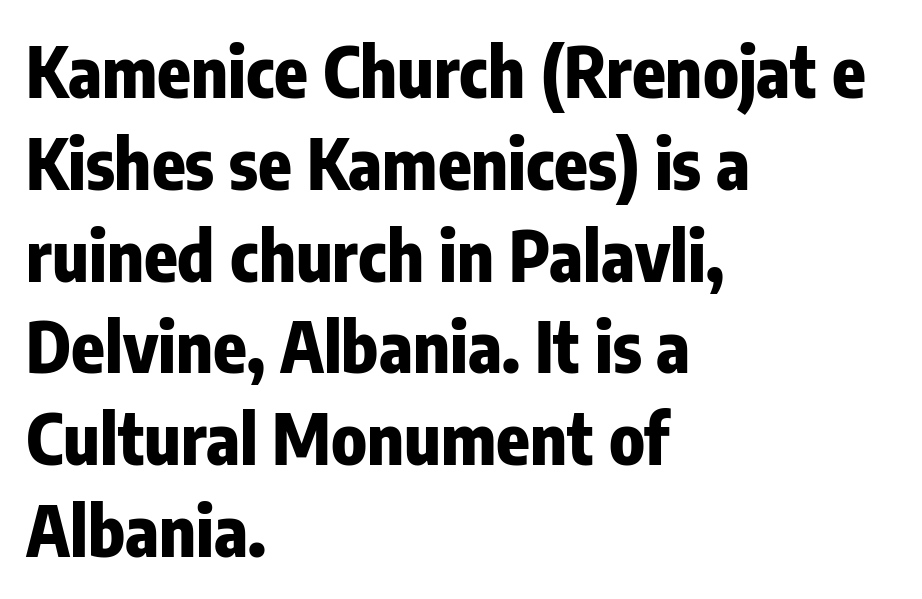
Q: Is the text bold? A: Yes.
Q: Is the text italic (slanted)? A: No, it is upright.
Q: Is the typeface a serif or a sans-serif typeface? A: Sans-serif.
Q: Is the text underlined? A: No.
Q: How is the paragraph aligned? A: Left-aligned.
Q: Is the spacing between letters normal or unusually wide? A: Normal.
Q: Is the spacing between lines tight, normal or loose? A: Normal.
Q: Width (condensed, normal, or wide)? A: Condensed.
Q: Stroke contrast? A: Low.
Q: x-height? A: Medium.
Q: Monospaced? A: No.
